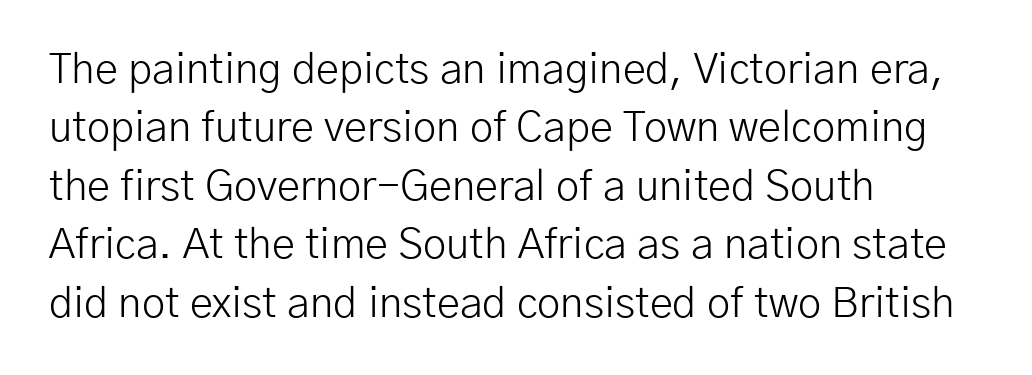
Compared with typical paragraphs, the rows here are spaced about the same. Has an underline been added? It has not. Unlike italic type, these characters show no tilt at all. Nothing unusual about the tracking: characters are spaced as the font intends.
